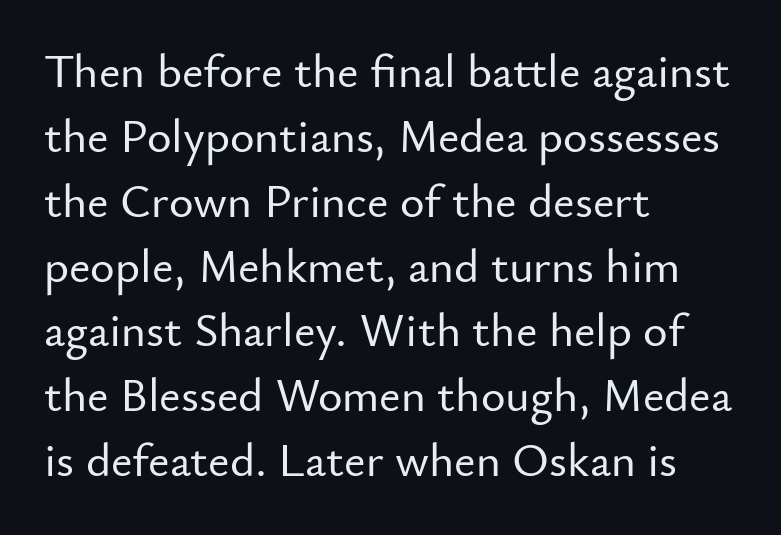
The image shows 47 px sans-serif type, upright; set left-aligned, normal line spacing (1.38x), normal letter spacing, not underlined; low stroke contrast and a small x-height.
